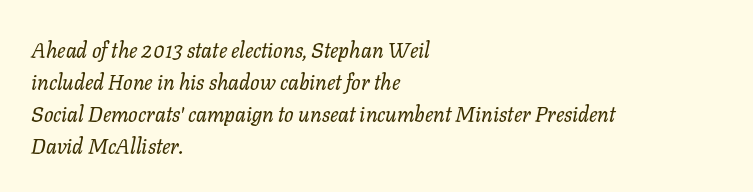
Q: Is the text bold? A: No.
Q: Is the text italic (slanted)? A: Yes, it leans right by about 11 degrees.
Q: Is the text underlined? A: No.
Q: How is the paragraph aligned? A: Left-aligned.
Q: Is the spacing between letters normal or unusually wide? A: Normal.
Q: Is the spacing between lines tight, normal or loose? A: Normal.
